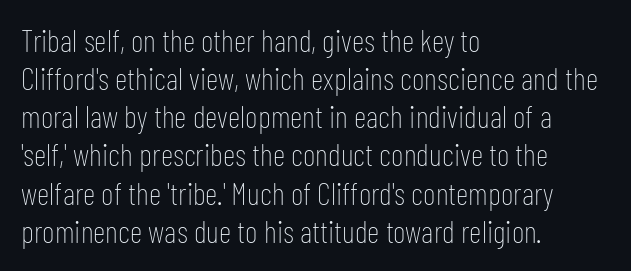
The letterforms sit at book weight or below. Proportional: the letters do not fall into vertical columns. Nobody touched the tracking dial on this one. Posture: straight, roman, zero tilt. What kind of face is this? One without serifs — a sans. Short and long lines alike share a common starting point at left.
